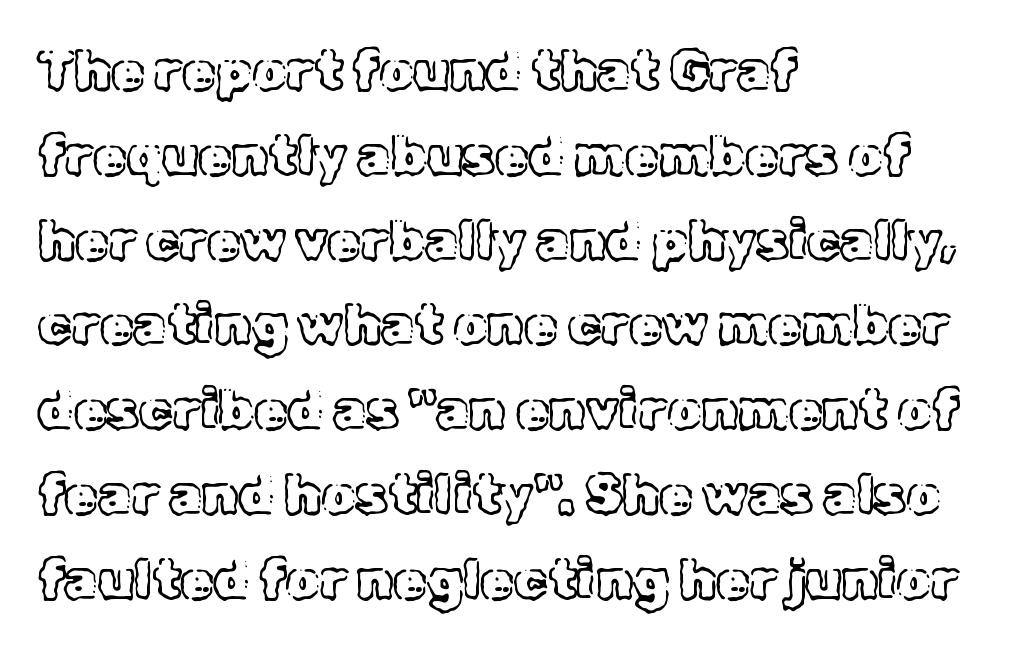
Letters rest on an invisible, unmarked baseline. The rows are spaced the way most documents space them. Spacing between characters is what you'd get straight out of the box. In terms of posture, this sample is upright. The setting favours the left margin, as ordinary paragraphs usually do. You could not count columns in this text — the font is proportionally spaced.
